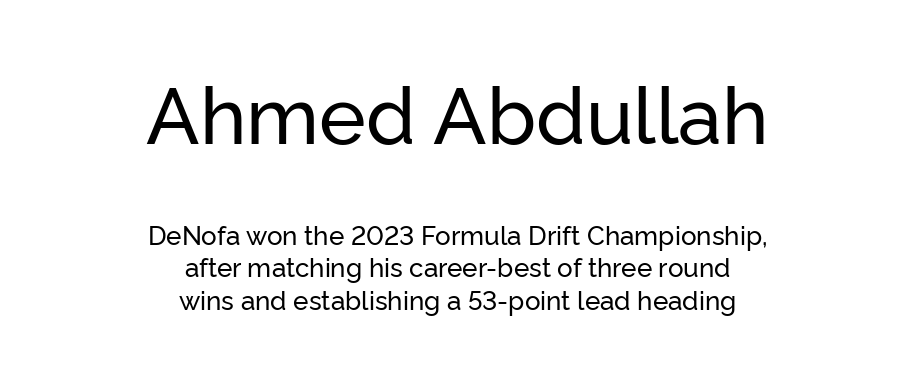
The image shows 79 px sans-serif type, upright; set centered, line spacing 1.24x, normal letter spacing, not underlined; the first (top) block is 3.04x larger; low stroke contrast and a medium x-height.
